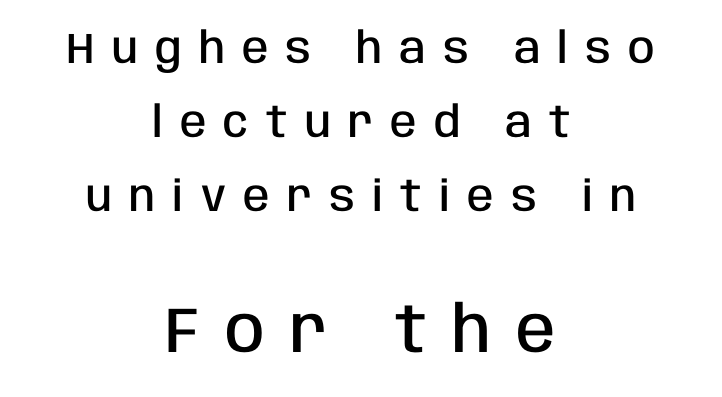
The type is letterspaced generously, with wide tracking. I'd call this a sans setting — the letters go barefoot. Line starts and ends both wander, symmetrically. Each row of text sits above clean, open space.
